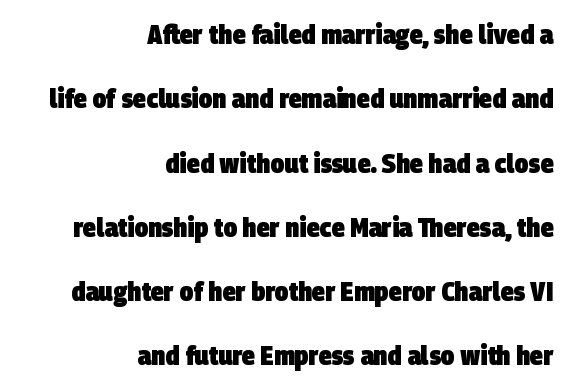
Honestly, the rows look like they've been pulled way apart. Is the type bold? Yes — the strokes are clearly thick and heavy. Bare-footed words on every line. One-word summary of the alignment: right. In terms of letterspacing, this is plain default setting.
